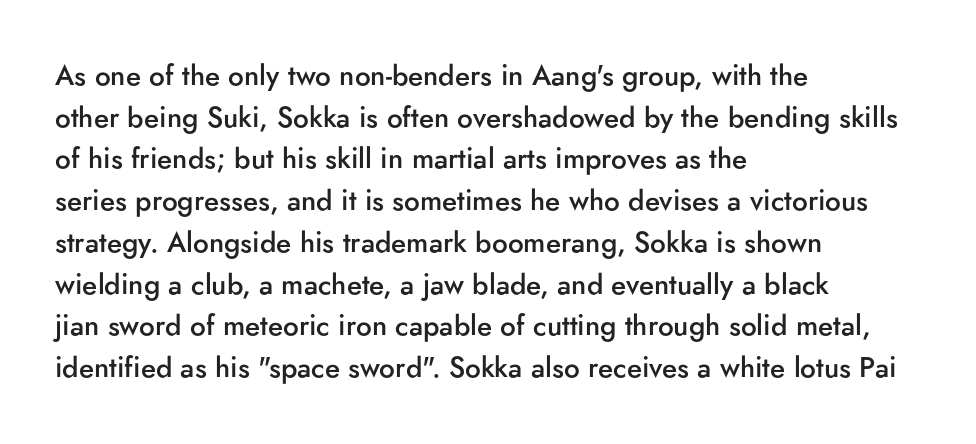
{"serif": "no", "italic": "no", "bold": "semi", "weight": "semibold", "width": "normal", "stroke_contrast": "low", "x_height": "small", "monospaced": "no", "underline": "no", "align": "left", "line_spacing": "normal", "line_spacing_ratio": 1.49, "letter_spacing": "normal", "letter_spacing_em": 0.0, "glyph_px": 28}
